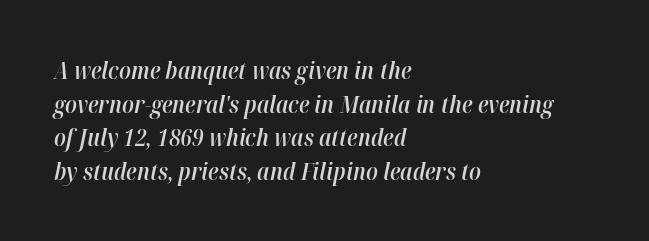
This rendering features lettering with no underline. Each word holds together tightly as a unit, with standard inter-letter gaps. These words are printed semibold, heavier than regular yet not bold. Vertically, the passage feels balanced, rows spaced as you'd expect. Slanted lettering throughout. This sample is left-justified, so line endings fall wherever the words run out.
